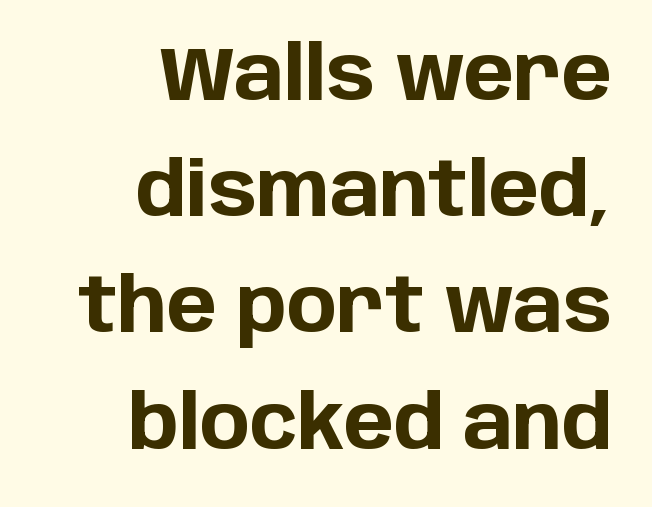
The image shows 75 px bold sans-serif type, upright; set right-aligned, normal line spacing (1.55x), normal letter spacing, not underlined; low stroke contrast and a large x-height.
